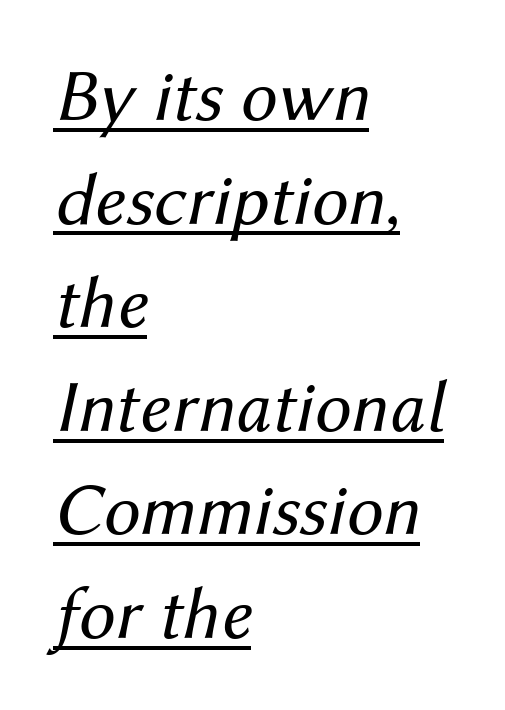
Q: Is the text bold? A: No.
Q: Is the text italic (slanted)? A: Yes, it leans right by about 12 degrees.
Q: Is the text underlined? A: Yes.
Q: How is the paragraph aligned? A: Left-aligned.
Q: Is the spacing between letters normal or unusually wide? A: Normal.
Q: Is the spacing between lines tight, normal or loose? A: Normal.
Q: Width (condensed, normal, or wide)? A: Normal.
Q: Stroke contrast? A: Medium.
Q: x-height? A: Medium.
Q: Monospaced? A: No.
